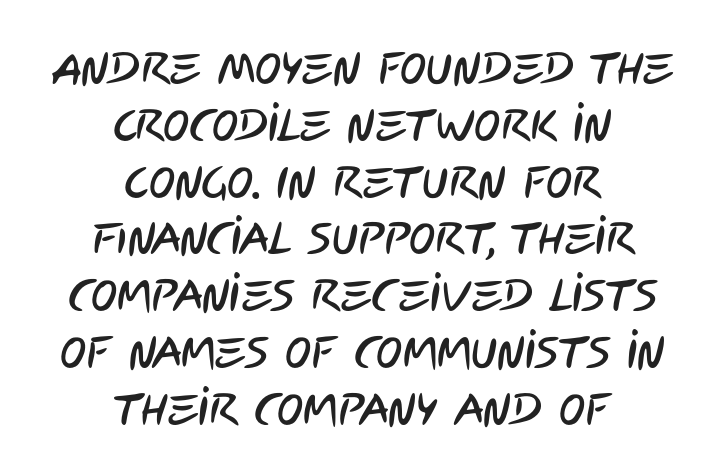
The image shows 44 px condensed sans-serif type; set centered, normal line spacing (1.29x), normal letter spacing, not underlined; low stroke contrast and a large x-height.
